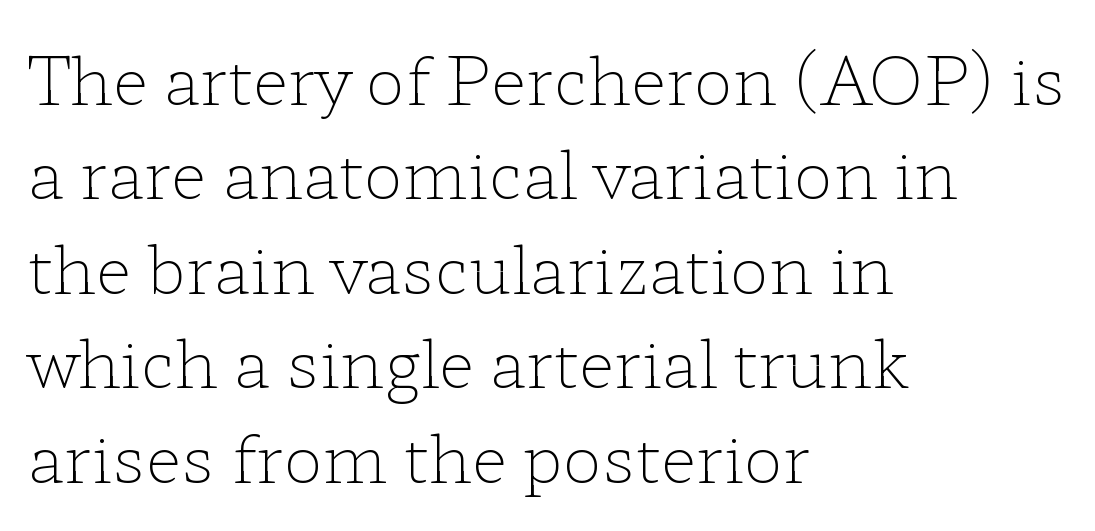
The image shows 66 px light, wide serif type, upright; set left-aligned, normal line spacing (1.43x), normal letter spacing, not underlined; low stroke contrast and a medium x-height.
